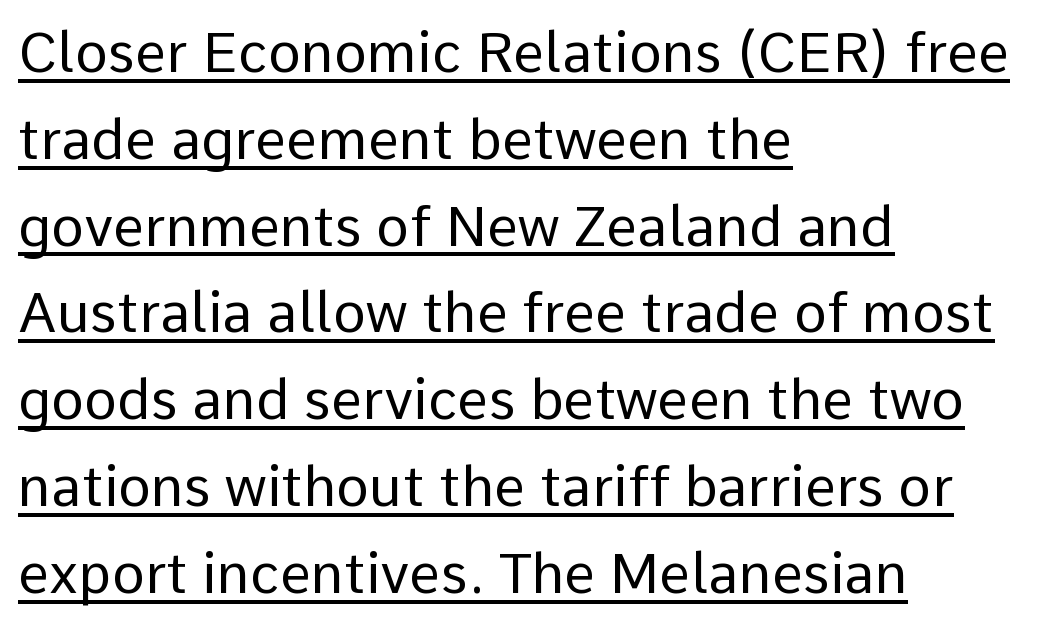
Q: Is the text bold? A: No.
Q: Is the text italic (slanted)? A: No, it is upright.
Q: Is the typeface a serif or a sans-serif typeface? A: Sans-serif.
Q: Is the text underlined? A: Yes.
Q: How is the paragraph aligned? A: Left-aligned.
Q: Is the spacing between letters normal or unusually wide? A: Normal.
Q: Is the spacing between lines tight, normal or loose? A: Normal.
Q: Width (condensed, normal, or wide)? A: Normal.
Q: Stroke contrast? A: Low.
Q: x-height? A: Medium.
Q: Monospaced? A: No.
